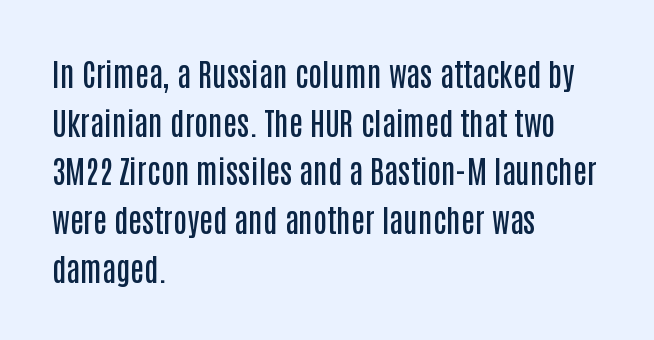
{"serif": "no", "italic": "no", "bold": "semi", "weight": "semibold", "width": "condensed", "stroke_contrast": "low", "x_height": "large", "monospaced": "no", "underline": "no", "align": "left", "line_spacing": "normal", "line_spacing_ratio": 1.57, "letter_spacing": "normal", "letter_spacing_em": 0.0, "glyph_px": 31}
